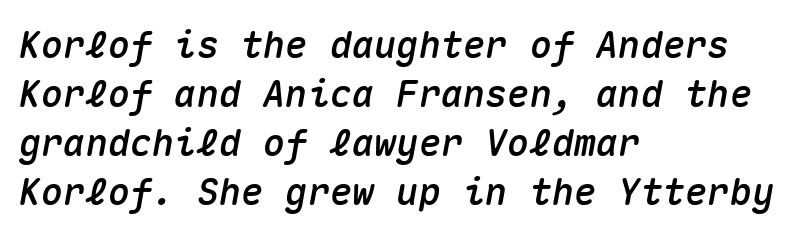
Q: Is the text italic (slanted)? A: Yes, it leans right by about 10 degrees.
Q: Is the text underlined? A: No.
Q: How is the paragraph aligned? A: Left-aligned.
Q: Is the spacing between letters normal or unusually wide? A: Normal.
Q: Is the spacing between lines tight, normal or loose? A: Normal.
Q: Width (condensed, normal, or wide)? A: Normal.
Q: Stroke contrast? A: Medium.
Q: x-height? A: Medium.
Q: Monospaced? A: Yes.
